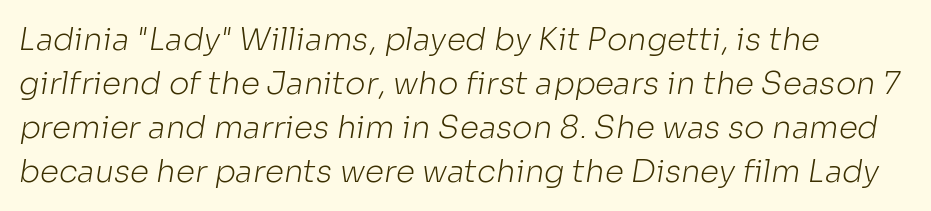
Proportional: the letters do not fall into vertical columns. Interline gaps are of average width in this sample. Lines of text with bare space underneath. The typesetting does not lean heavy: it is not bold. Honestly, the letter spacing is just normal — you wouldn't notice it. This sample is left-justified, so line endings fall wherever the words run out.
